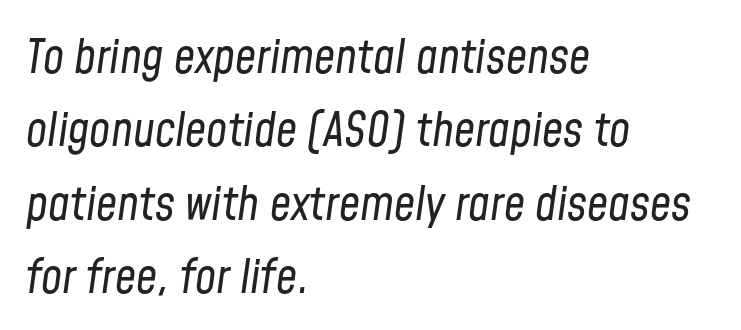
Q: Is the text bold? A: No.
Q: Is the text italic (slanted)? A: Yes, it leans right by about 8 degrees.
Q: Is the text underlined? A: No.
Q: How is the paragraph aligned? A: Left-aligned.
Q: Is the spacing between letters normal or unusually wide? A: Normal.
Q: Is the spacing between lines tight, normal or loose? A: Normal.
Q: Width (condensed, normal, or wide)? A: Condensed.
Q: Stroke contrast? A: Low.
Q: x-height? A: Medium.
Q: Monospaced? A: No.
